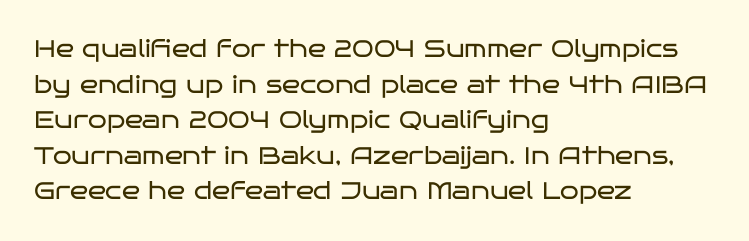
The image shows 24 px text type, upright; set left-aligned, normal line spacing (1.48x), normal letter spacing, not underlined.
